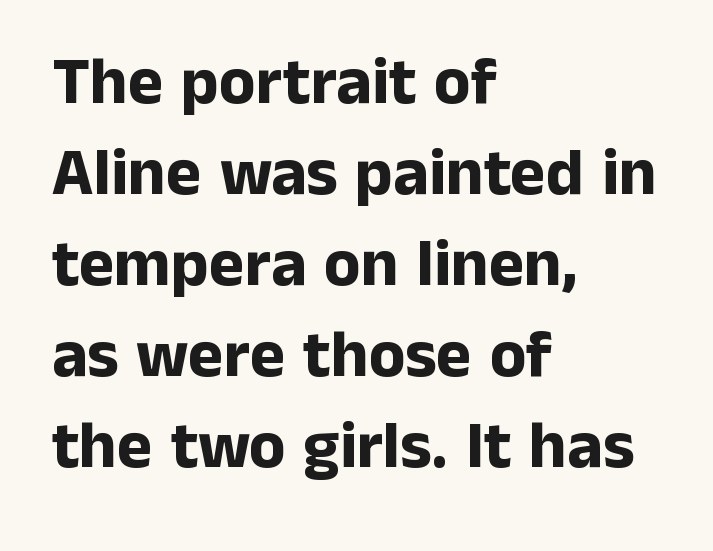
{"serif": "no", "italic": "no", "bold": "yes", "weight": "bold", "width": "normal", "stroke_contrast": "low", "x_height": "medium", "monospaced": "no", "underline": "no", "align": "left", "line_spacing": "normal", "line_spacing_ratio": 1.36, "letter_spacing": "normal", "letter_spacing_em": 0.0, "glyph_px": 67}
